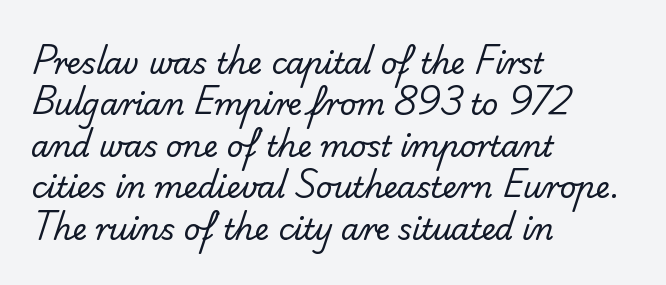
Q: Is the text bold? A: No.
Q: Is the typeface a serif or a sans-serif typeface? A: Sans-serif.
Q: Is the text underlined? A: No.
Q: How is the paragraph aligned? A: Left-aligned.
Q: Is the spacing between letters normal or unusually wide? A: Normal.
Q: Is the spacing between lines tight, normal or loose? A: Normal.
Q: Width (condensed, normal, or wide)? A: Normal.
Q: Stroke contrast? A: Low.
Q: x-height? A: Small.
Q: Monospaced? A: No.
